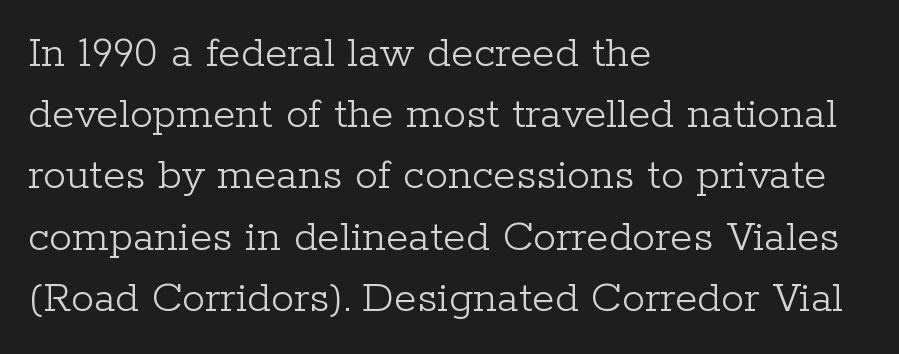
The font is comparable to plain body text, perhaps lighter. These lines sit exactly where default settings would place them. The passage shown has conventional tracking throughout. This sample uses an upright cut, with every glyph sitting square on the baseline.
